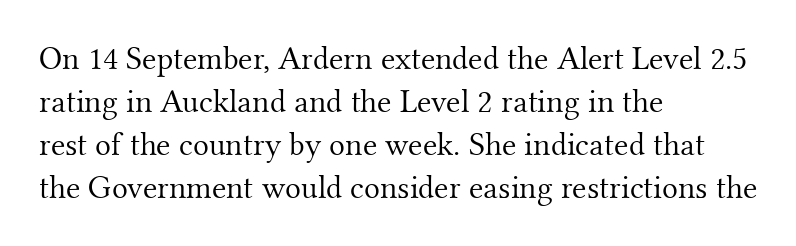
{"serif": "yes", "italic": "no", "bold": "no", "weight": "light", "width": "normal", "stroke_contrast": "medium", "x_height": "small", "monospaced": "no", "underline": "no", "align": "left", "line_spacing": "normal", "line_spacing_ratio": 1.3, "letter_spacing": "normal", "letter_spacing_em": 0.0, "glyph_px": 33}
